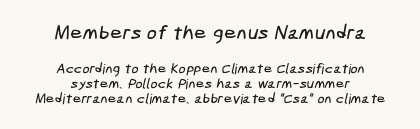
Q: Is the text underlined? A: No.
Q: How is the paragraph aligned? A: Centered.
Q: Is the spacing between letters normal or unusually wide? A: Normal.
Q: Is the spacing between lines tight, normal or loose? A: Tight.
Q: Which block of text is set in a larger size, the first (top) or the second (bottom)? A: The first (top) one.
